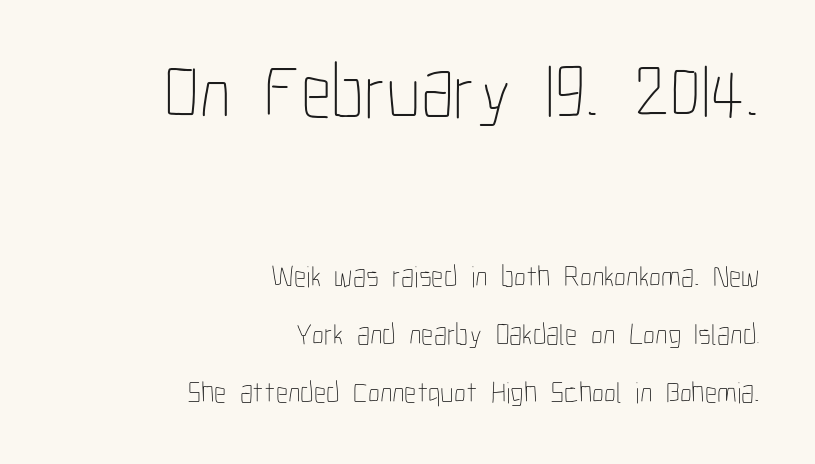
{"italic": "no", "bold": "no", "weight": "thin", "width": "condensed", "stroke_contrast": "low", "x_height": "medium", "monospaced": "no", "underline": "no", "align": "right", "line_spacing": "loose", "line_spacing_ratio": 1.93, "letter_spacing": "normal", "letter_spacing_em": 0.0, "larger_block": "first", "size_ratio": 2.53, "glyph_px": 76}
